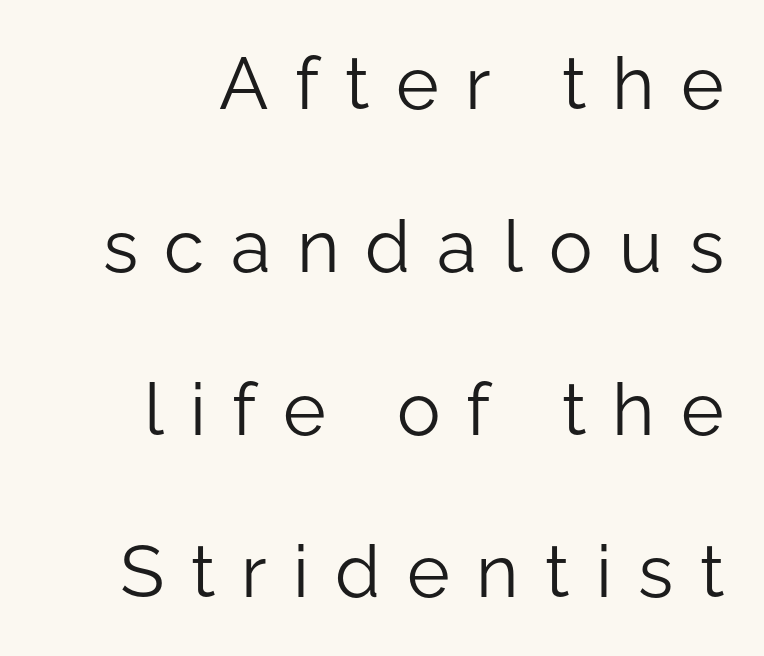
The image shows 73 px light sans-serif type, upright; set right-aligned, loose line spacing (2.23x), unusually wide letter spacing (+0.36 em), not underlined; low stroke contrast and a medium x-height.
